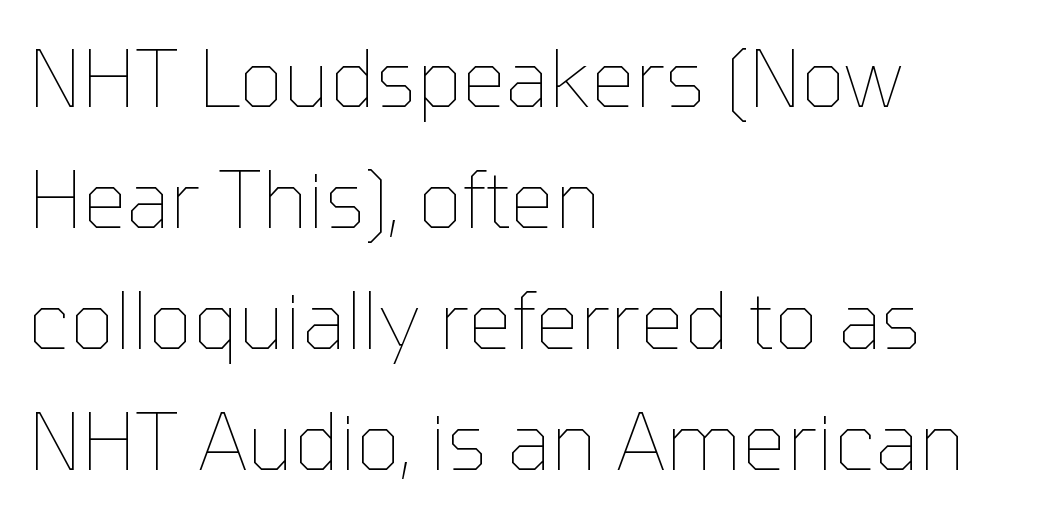
Q: Is the text bold? A: No.
Q: Is the text italic (slanted)? A: No, it is upright.
Q: Is the text underlined? A: No.
Q: How is the paragraph aligned? A: Left-aligned.
Q: Is the spacing between letters normal or unusually wide? A: Normal.
Q: Is the spacing between lines tight, normal or loose? A: Normal.
Q: Width (condensed, normal, or wide)? A: Normal.
Q: Stroke contrast? A: Low.
Q: x-height? A: Medium.
Q: Monospaced? A: No.
